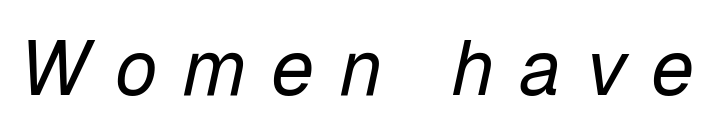
The image shows 78 px regular-weight type, italic (leaning right); set unusually wide letter spacing (+0.31 em), not underlined; low stroke contrast and a medium x-height.
